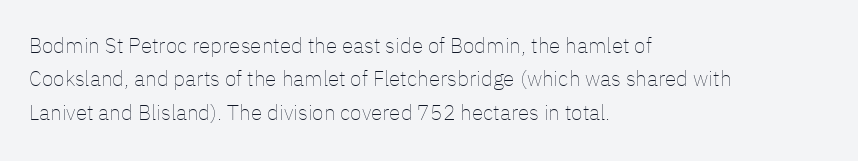
The image shows 21 px text type, upright; set left-aligned, normal line spacing (1.59x), normal letter spacing, not underlined.
